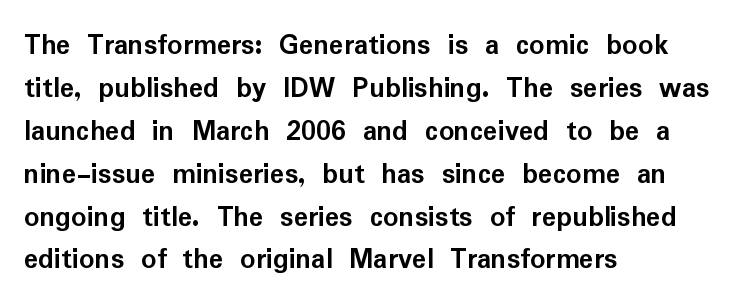
The image shows 30 px semibold sans-serif type, upright; set left-aligned, normal line spacing (1.43x), normal letter spacing, not underlined; low stroke contrast and a medium x-height.
